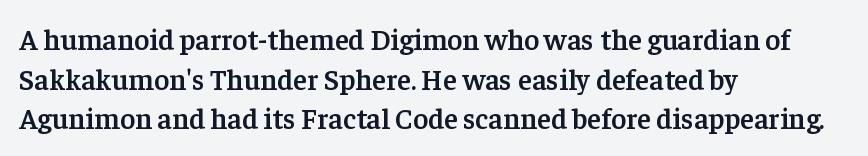
Q: Is the text bold? A: Semi-bold.
Q: Is the text italic (slanted)? A: No, it is upright.
Q: Is the typeface a serif or a sans-serif typeface? A: Serif.
Q: Is the text underlined? A: No.
Q: How is the paragraph aligned? A: Left-aligned.
Q: Is the spacing between letters normal or unusually wide? A: Normal.
Q: Is the spacing between lines tight, normal or loose? A: Normal.
Q: Width (condensed, normal, or wide)? A: Normal.
Q: Stroke contrast? A: Low.
Q: x-height? A: Medium.
Q: Monospaced? A: No.
